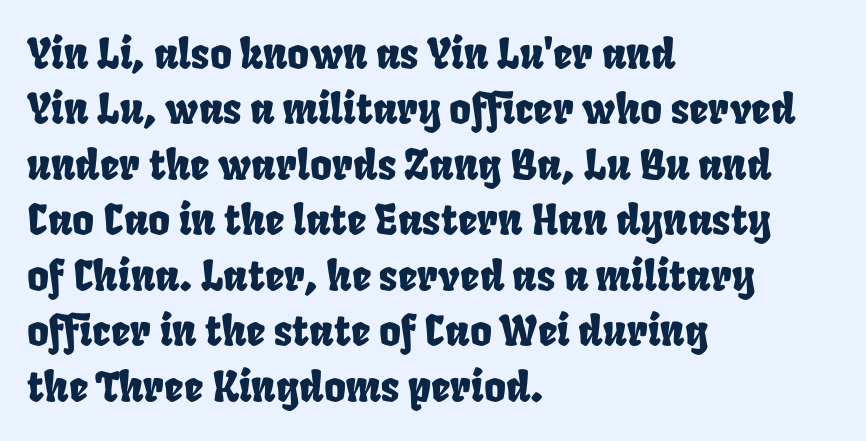
The image shows 42 px condensed type; set left-aligned, normal line spacing (1.32x), normal letter spacing, not underlined; low stroke contrast and a large x-height.
